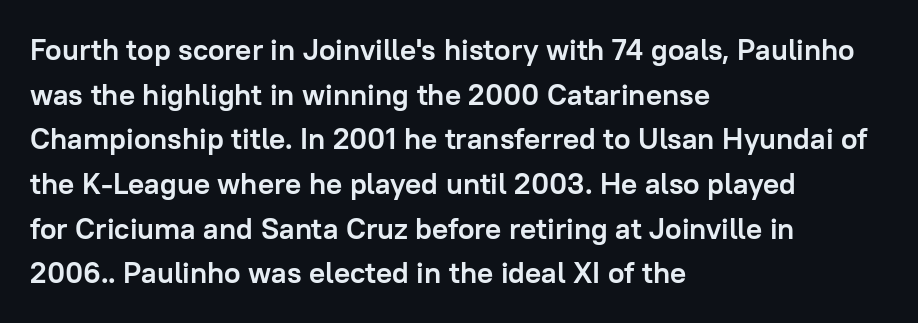
{"serif": "no", "italic": "no", "bold": "yes", "weight": "semibold", "width": "normal", "stroke_contrast": "low", "x_height": "medium", "monospaced": "no", "underline": "no", "align": "left", "line_spacing": "normal", "line_spacing_ratio": 1.49, "letter_spacing": "normal", "letter_spacing_em": 0.0, "glyph_px": 30}
